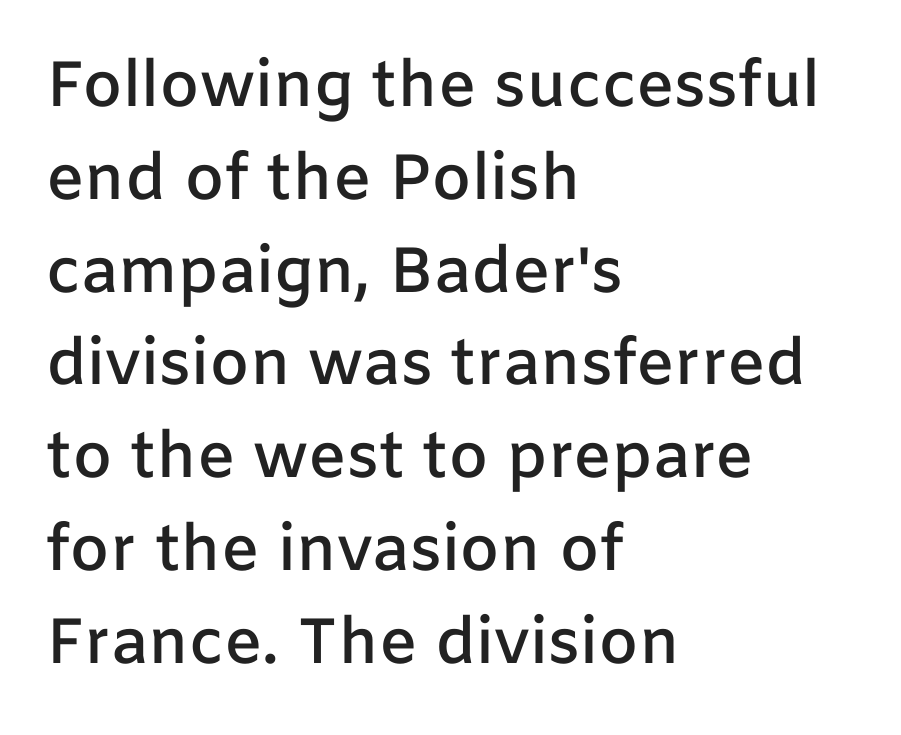
Q: Is the text bold? A: Semi-bold.
Q: Is the text italic (slanted)? A: No, it is upright.
Q: Is the typeface a serif or a sans-serif typeface? A: Sans-serif.
Q: Is the text underlined? A: No.
Q: How is the paragraph aligned? A: Left-aligned.
Q: Is the spacing between letters normal or unusually wide? A: Normal.
Q: Is the spacing between lines tight, normal or loose? A: Normal.
Q: Width (condensed, normal, or wide)? A: Normal.
Q: Stroke contrast? A: Low.
Q: x-height? A: Medium.
Q: Monospaced? A: No.
